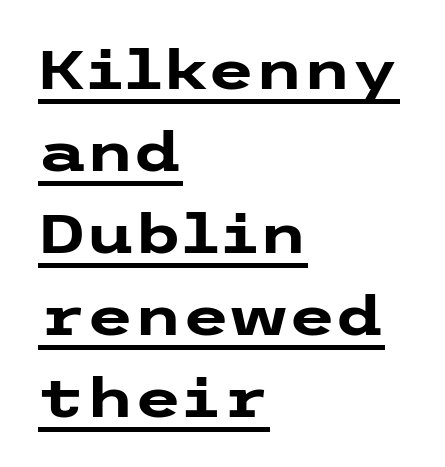
Weight check: bold — yes, fully. This is roman type, the default non-slanted kind. The line-height multiplier appears to be the usual default. The passage is arranged the way most books set body copy — flush left.
